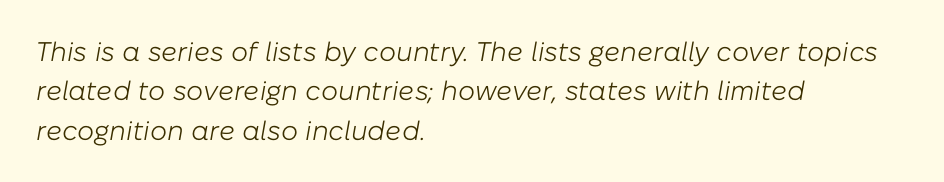
The image shows 27 px text type, italic (leaning right); set left-aligned, normal line spacing (1.46x), normal letter spacing, not underlined.
